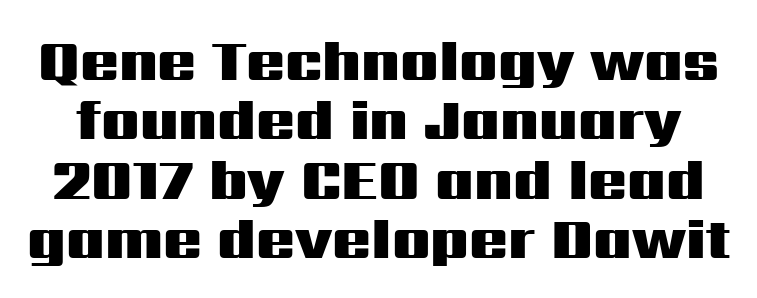
{"serif": "no", "italic": "no", "bold": "yes", "weight": "heavy", "width": "wide", "stroke_contrast": "medium", "x_height": "medium", "monospaced": "no", "underline": "no", "line_spacing": "tight", "line_spacing_ratio": 1.04, "letter_spacing": "normal", "letter_spacing_em": 0.0, "glyph_px": 57}
